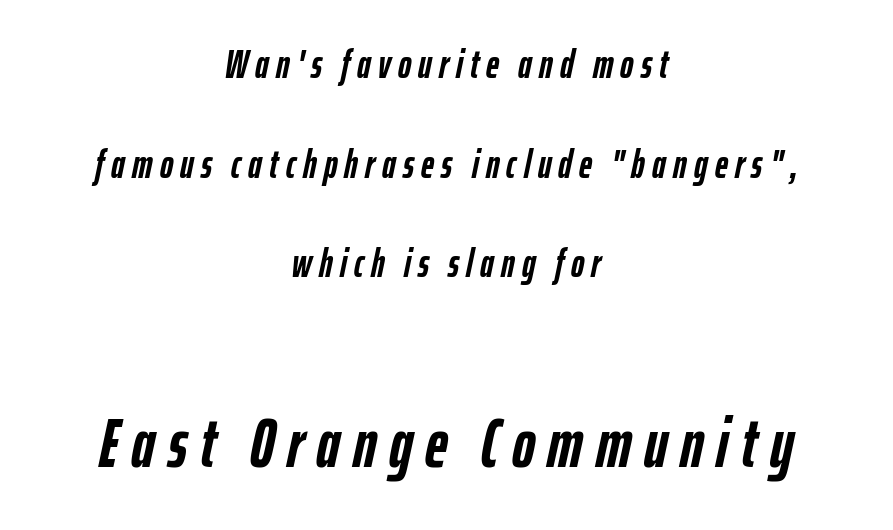
The image shows 70 px semibold, condensed type, italic (leaning right); set centered, loose line spacing (2.49x), not underlined; the second (bottom) block is 1.75x larger; low stroke contrast and a medium x-height.
